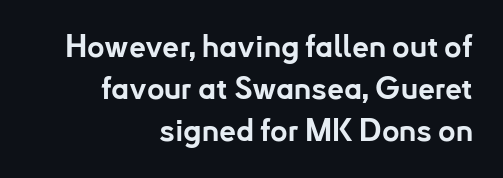
Q: Is the text bold? A: Yes.
Q: Is the text italic (slanted)? A: No, it is upright.
Q: Is the typeface a serif or a sans-serif typeface? A: Sans-serif.
Q: Is the text underlined? A: No.
Q: How is the paragraph aligned? A: Right-aligned.
Q: Is the spacing between letters normal or unusually wide? A: Normal.
Q: Is the spacing between lines tight, normal or loose? A: Normal.
Q: Width (condensed, normal, or wide)? A: Normal.
Q: Stroke contrast? A: Low.
Q: x-height? A: Small.
Q: Monospaced? A: No.
